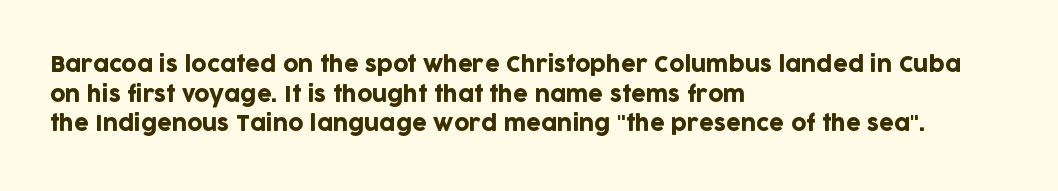
{"italic": "no", "underline": "no", "align": "left", "line_spacing": "normal", "line_spacing_ratio": 1.41, "letter_spacing": "normal", "letter_spacing_em": 0.0, "glyph_px": 21}
